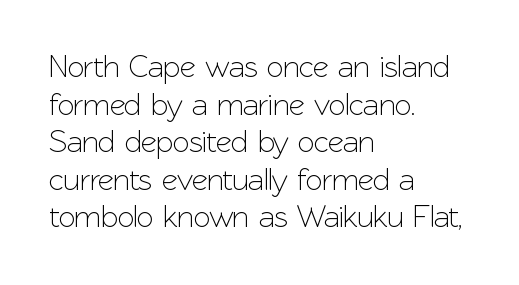
The lettering holds an erect, upright posture throughout. Teacher's note: observe the even left margin — that is flush-left alignment. Tracking here is standard; glyphs follow each other at the usual distance. The words here are not underlined. To sum up the face: it is a sans, with no serifs. Note the varied advance widths — an 'i' is clearly narrower than an 'm'.
